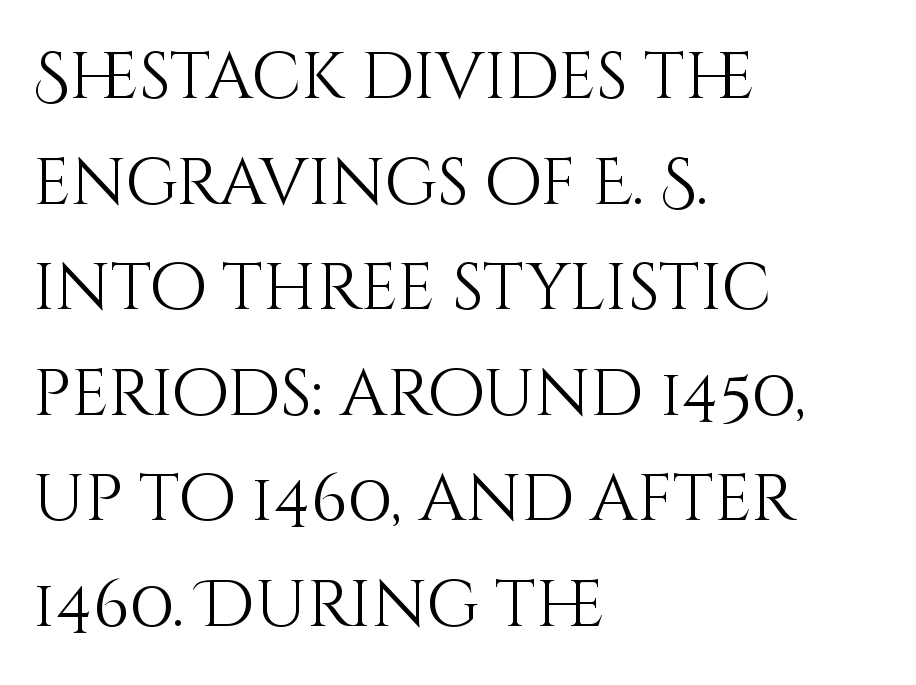
Q: Is the text bold? A: No.
Q: Is the text italic (slanted)? A: No, it is upright.
Q: Is the text underlined? A: No.
Q: How is the paragraph aligned? A: Left-aligned.
Q: Is the spacing between letters normal or unusually wide? A: Normal.
Q: Is the spacing between lines tight, normal or loose? A: Normal.
Q: Width (condensed, normal, or wide)? A: Normal.
Q: Stroke contrast? A: Medium.
Q: x-height? A: Large.
Q: Monospaced? A: No.
